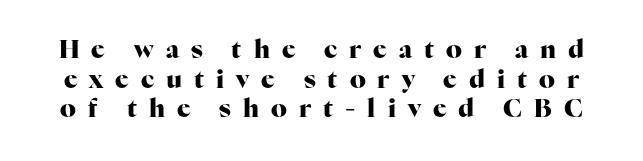
{"italic": "no", "bold": "yes", "underline": "no", "line_spacing_ratio": 1.19, "letter_spacing": "wide", "letter_spacing_em": 0.48, "glyph_px": 25}
